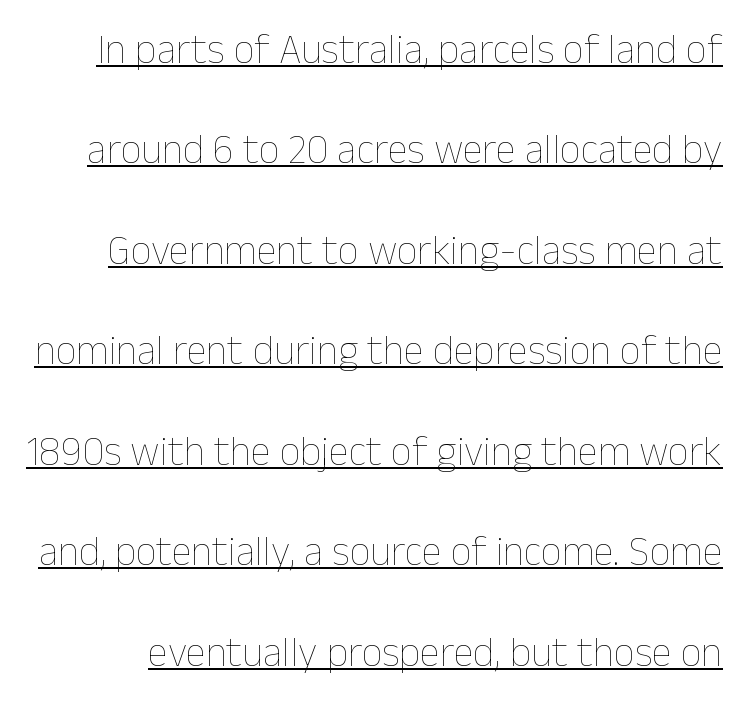
Q: Is the text bold? A: No.
Q: Is the text italic (slanted)? A: No, it is upright.
Q: Is the text underlined? A: Yes.
Q: Is the spacing between letters normal or unusually wide? A: Normal.
Q: Is the spacing between lines tight, normal or loose? A: Loose.
Q: Width (condensed, normal, or wide)? A: Normal.
Q: Stroke contrast? A: Low.
Q: x-height? A: Medium.
Q: Monospaced? A: No.
